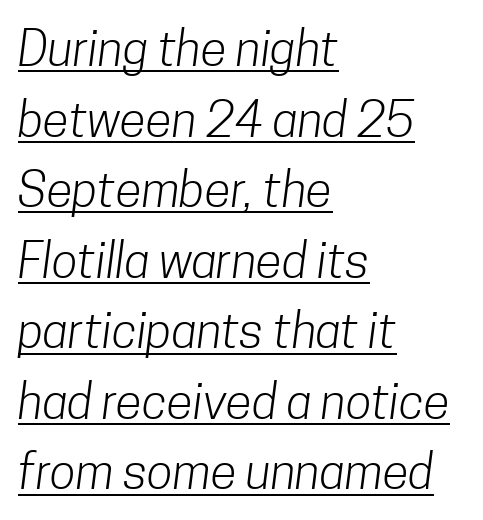
{"serif": "no", "bold": "no", "weight": "light", "width": "condensed", "stroke_contrast": "low", "x_height": "medium", "monospaced": "no", "underline": "yes", "align": "left", "line_spacing": "normal", "line_spacing_ratio": 1.47, "letter_spacing": "normal", "letter_spacing_em": 0.0, "glyph_px": 48}
